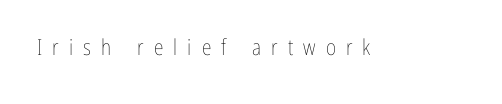
The image shows 22 px text type, upright; set unusually wide letter spacing (+0.46 em), not underlined.
